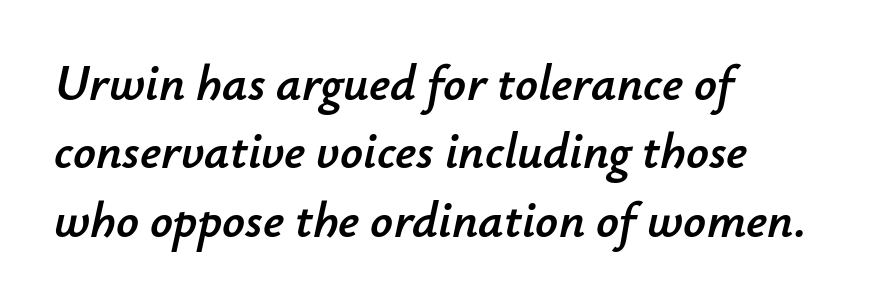
The image shows 50 px text type, italic (leaning right); set left-aligned, normal line spacing (1.37x), normal letter spacing, not underlined; low stroke contrast and a small x-height.
